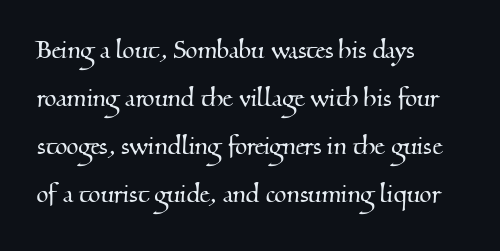
{"serif": "yes", "width": "normal", "stroke_contrast": "medium", "x_height": "small", "monospaced": "no", "underline": "no", "align": "left", "line_spacing": "normal", "line_spacing_ratio": 1.55, "letter_spacing": "normal", "letter_spacing_em": 0.0, "glyph_px": 31}
